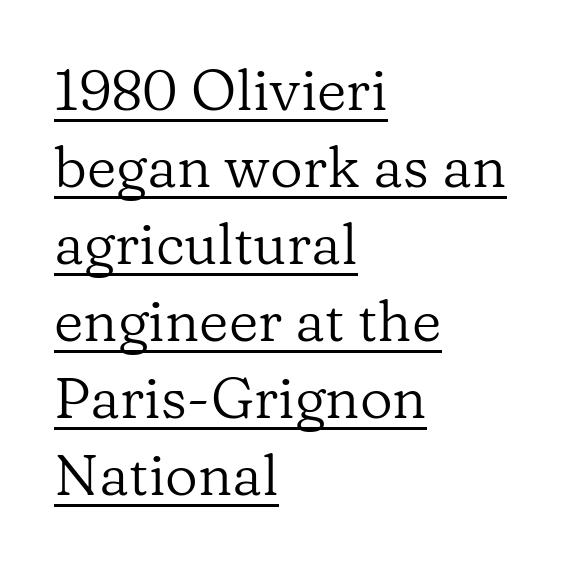
Do the characters align in a grid? No, the font is proportional. Bold? No — there's no thickening of the strokes. Serifs: yes, visible at the terminals of the letterforms. In terms of leading, this rendering sits right in the middle. Style check: upright. How are the letters spaced? Ordinarily, with no added tracking.
